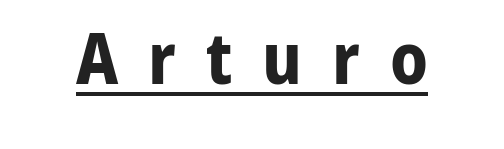
Q: Is the text bold? A: Yes.
Q: Is the text italic (slanted)? A: No, it is upright.
Q: Is the typeface a serif or a sans-serif typeface? A: Sans-serif.
Q: Is the text underlined? A: Yes.
Q: Is the spacing between letters normal or unusually wide? A: Unusually wide.
Q: Width (condensed, normal, or wide)? A: Normal.
Q: Stroke contrast? A: Low.
Q: x-height? A: Medium.
Q: Monospaced? A: No.
